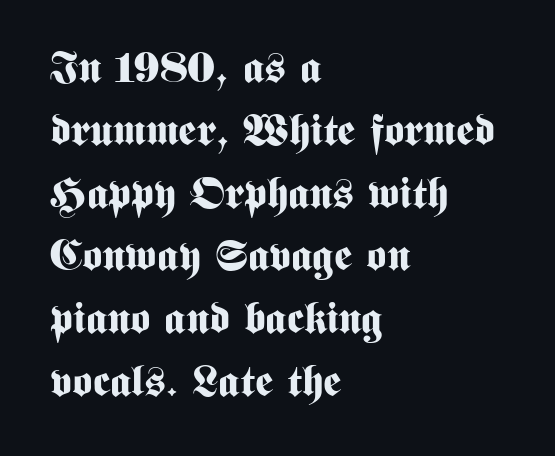
The letters stand straight up with perfectly vertical stems. Is this a fixed-width face? No — the glyphs have proportional, varying widths. This rendering features lettering with no underline. Summary of weight: heavy, a full bold. Compared with typical paragraphs, the rows here are spaced about the same.
